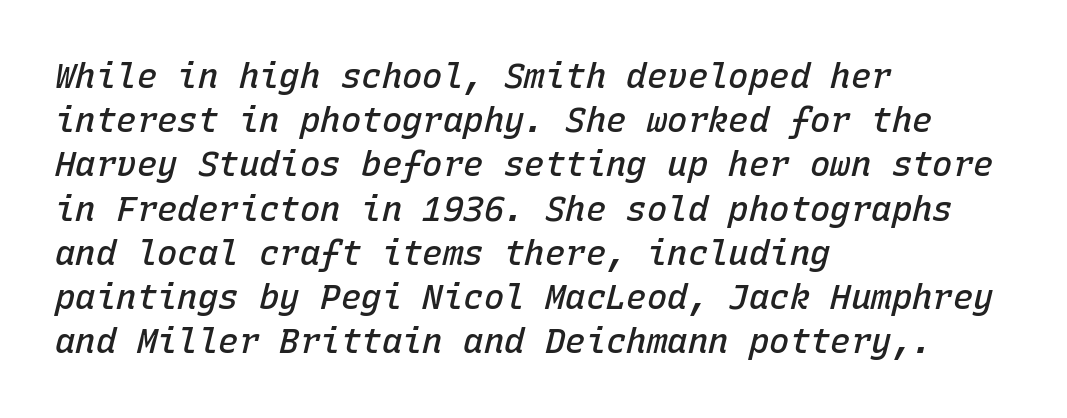
Compared with a centered layout, this one pins lines to the left instead. Plain, unruled lines of type. There is no visible air inserted between adjacent glyphs. Every character sits at an angle, as italics do. Monospaced: the letters line up in strict vertical columns.
